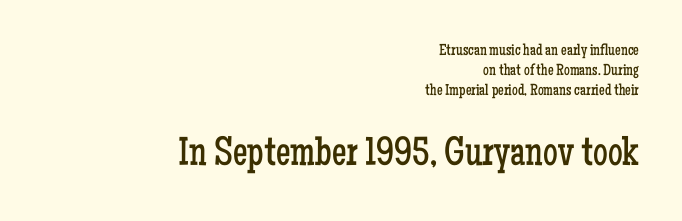
{"serif": "yes", "italic": "no", "bold": "no", "weight": "regular", "width": "condensed", "stroke_contrast": "low", "x_height": "medium", "monospaced": "no", "underline": "no", "align": "right", "line_spacing": "normal", "line_spacing_ratio": 1.25, "letter_spacing": "normal", "letter_spacing_em": 0.0, "larger_block": "second", "size_ratio": 2.56, "glyph_px": 41}
